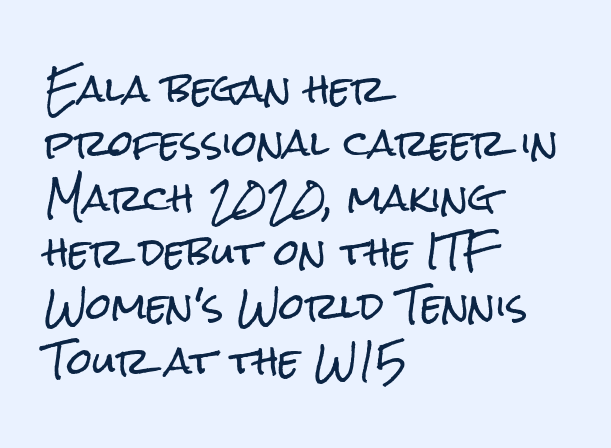
{"serif": "no", "italic": "no", "width": "condensed", "stroke_contrast": "low", "x_height": "medium", "monospaced": "no", "underline": "no", "align": "left", "line_spacing": "normal", "line_spacing_ratio": 1.51, "letter_spacing": "normal", "letter_spacing_em": 0.0, "glyph_px": 36}
